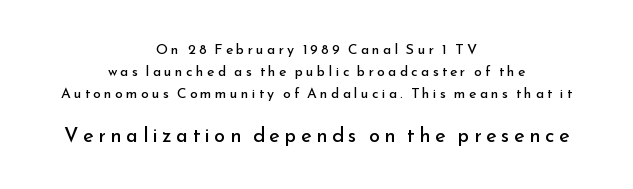
Q: Is the text bold? A: No.
Q: Is the text italic (slanted)? A: No, it is upright.
Q: Is the text underlined? A: No.
Q: How is the paragraph aligned? A: Centered.
Q: Is the spacing between letters normal or unusually wide? A: Unusually wide.
Q: Is the spacing between lines tight, normal or loose? A: Normal.
Q: Which block of text is set in a larger size, the first (top) or the second (bottom)? A: The second (bottom) one.
